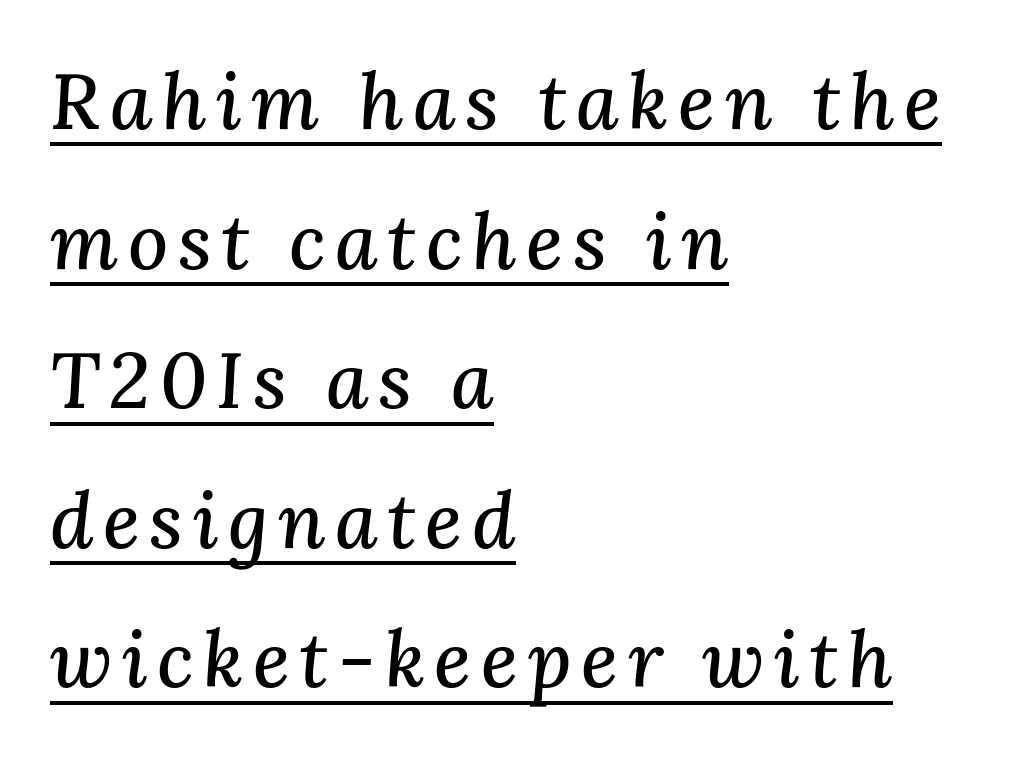
{"serif": "yes", "italic": "yes", "lean": "right", "slant_degrees": 3, "width": "normal", "stroke_contrast": "medium", "x_height": "medium", "monospaced": "no", "underline": "yes", "align": "left", "line_spacing_ratio": 1.79, "glyph_px": 78}
